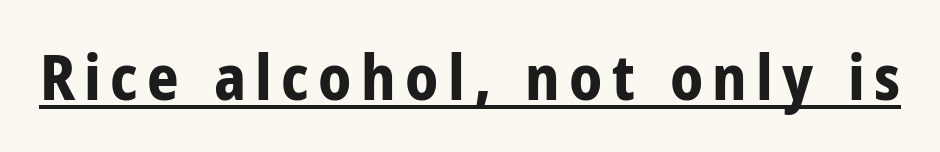
Q: Is the text bold? A: Yes.
Q: Is the text italic (slanted)? A: No, it is upright.
Q: Is the typeface a serif or a sans-serif typeface? A: Sans-serif.
Q: Is the text underlined? A: Yes.
Q: Width (condensed, normal, or wide)? A: Condensed.
Q: Stroke contrast? A: Low.
Q: x-height? A: Medium.
Q: Monospaced? A: No.
